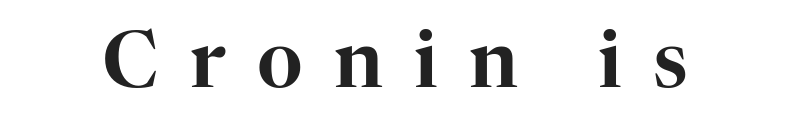
The image shows 78 px serif type, upright; set unusually wide letter spacing (+0.4 em), not underlined; high stroke contrast and a medium x-height.
